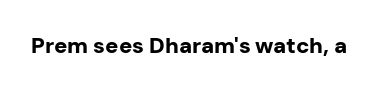
Short note: letters normally spaced. Words float on clear page, feet unadorned. The letters stand upright; this is a roman face. Heavy, bold letterforms.
